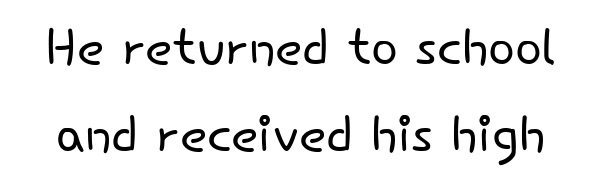
{"serif": "no", "italic": "no", "bold": "no", "weight": "light", "width": "normal", "stroke_contrast": "low", "x_height": "small", "monospaced": "no", "underline": "no", "line_spacing_ratio": 1.23, "letter_spacing": "normal", "letter_spacing_em": 0.0, "glyph_px": 71}
